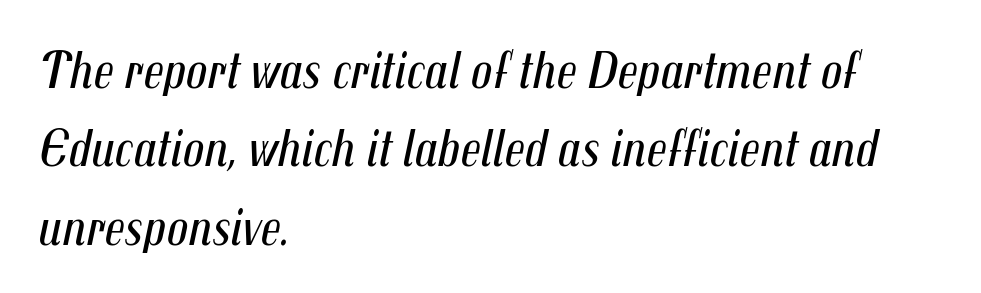
Q: Is the text bold? A: No.
Q: Is the text italic (slanted)? A: Yes, it leans right by about 12 degrees.
Q: Is the text underlined? A: No.
Q: How is the paragraph aligned? A: Left-aligned.
Q: Is the spacing between letters normal or unusually wide? A: Normal.
Q: Is the spacing between lines tight, normal or loose? A: Normal.
Q: Width (condensed, normal, or wide)? A: Condensed.
Q: Stroke contrast? A: Medium.
Q: x-height? A: Medium.
Q: Monospaced? A: No.
